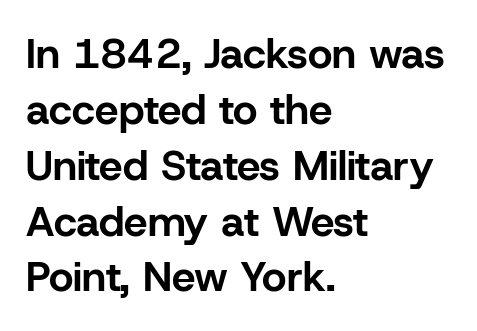
The gaps between neighbouring characters are ordinary and unremarkable. Short and long lines alike share a common starting point at left. Letterform terminals end flat and unadorned throughout the passage. Decoration check: the copy has no underline. Upright lettering throughout.
